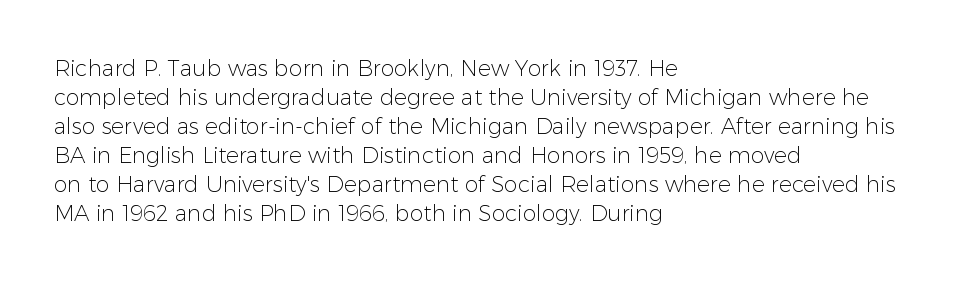
Q: Is the text bold? A: No.
Q: Is the text italic (slanted)? A: No, it is upright.
Q: Is the text underlined? A: No.
Q: How is the paragraph aligned? A: Left-aligned.
Q: Is the spacing between letters normal or unusually wide? A: Normal.
Q: Is the spacing between lines tight, normal or loose? A: Normal.
